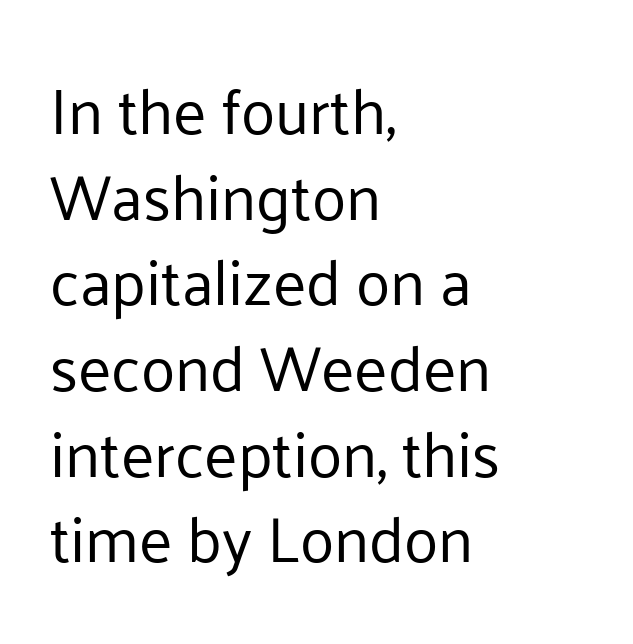
{"serif": "no", "italic": "no", "bold": "no", "weight": "regular", "width": "normal", "stroke_contrast": "low", "x_height": "medium", "monospaced": "no", "underline": "no", "align": "left", "line_spacing": "normal", "line_spacing_ratio": 1.36, "letter_spacing": "normal", "letter_spacing_em": 0.0, "glyph_px": 63}
